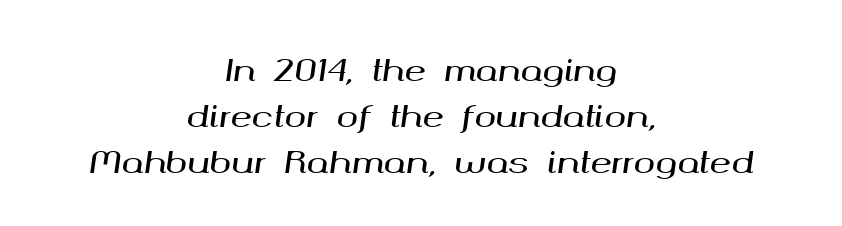
The image shows 29 px wide type, italic (leaning right); set centered, normal line spacing (1.58x), normal letter spacing, not underlined; medium stroke contrast and a medium x-height.
